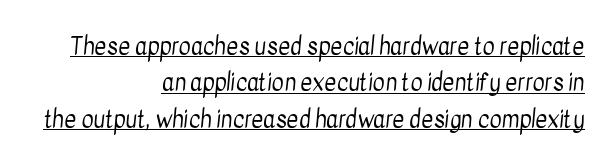
{"bold": "no", "underline": "yes", "align": "right", "line_spacing": "normal", "line_spacing_ratio": 1.58, "letter_spacing": "normal", "letter_spacing_em": 0.0, "glyph_px": 23}
